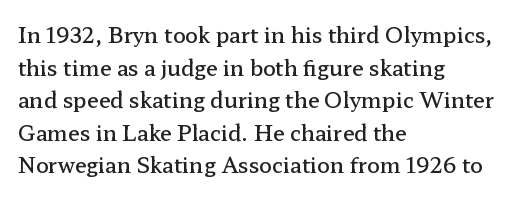
Decoration check: the copy has no underline. If you drew a ruler down the left edge, every line would touch it. How would I describe the line gaps? Plain and ordinary. The characters look somewhat weighty, a semibold short of true bold. Ordinary non-slanted type is in use.
